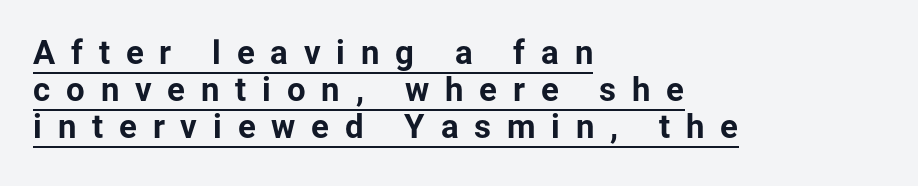
The characters look thick and weighty, a clear bold. Reading down the column, the eye jumps only a short way to each next line. A baseline rule has been typeset under these characters. In terms of letterform style, serifs are entirely absent.
